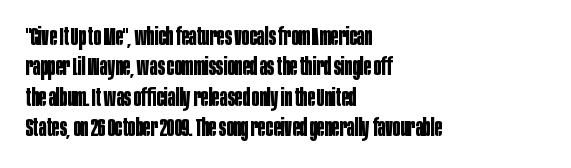
The image shows 25 px bold type, upright; set left-aligned, line spacing 1.22x, normal letter spacing, not underlined.
